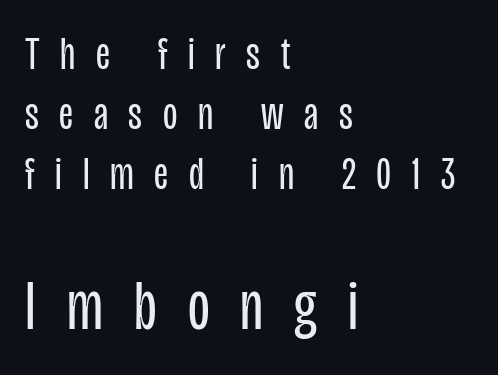
Q: Is the text bold? A: No.
Q: Is the text italic (slanted)? A: No, it is upright.
Q: Is the typeface a serif or a sans-serif typeface? A: Sans-serif.
Q: Is the text underlined? A: No.
Q: How is the paragraph aligned? A: Left-aligned.
Q: Is the spacing between letters normal or unusually wide? A: Unusually wide.
Q: Is the spacing between lines tight, normal or loose? A: Normal.
Q: Which block of text is set in a larger size, the first (top) or the second (bottom)? A: The second (bottom) one.
Q: Width (condensed, normal, or wide)? A: Condensed.
Q: Stroke contrast? A: Low.
Q: x-height? A: Large.
Q: Monospaced? A: No.
